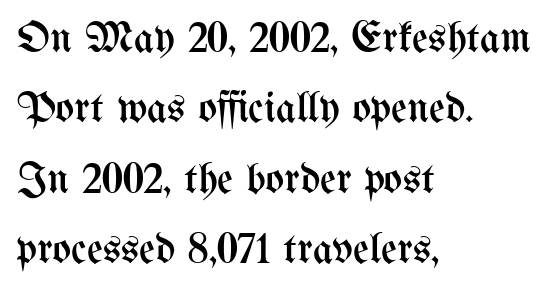
Q: Is the text bold? A: No.
Q: Is the text italic (slanted)? A: No, it is upright.
Q: Is the text underlined? A: No.
Q: How is the paragraph aligned? A: Left-aligned.
Q: Is the spacing between letters normal or unusually wide? A: Normal.
Q: Is the spacing between lines tight, normal or loose? A: Normal.
Q: Width (condensed, normal, or wide)? A: Condensed.
Q: Stroke contrast? A: Medium.
Q: x-height? A: Medium.
Q: Monospaced? A: No.
